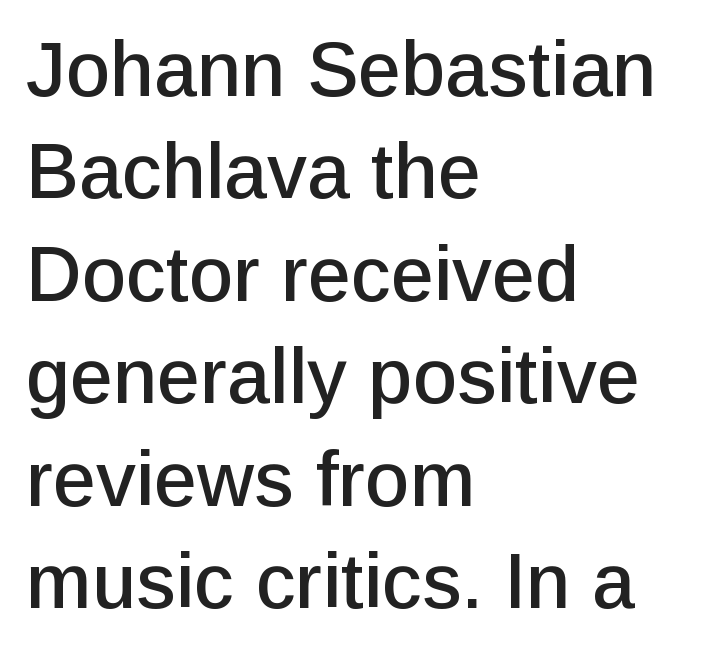
{"serif": "no", "italic": "no", "width": "normal", "stroke_contrast": "low", "x_height": "medium", "monospaced": "no", "underline": "no", "align": "left", "line_spacing": "normal", "line_spacing_ratio": 1.33, "letter_spacing": "normal", "letter_spacing_em": 0.0, "glyph_px": 77}
